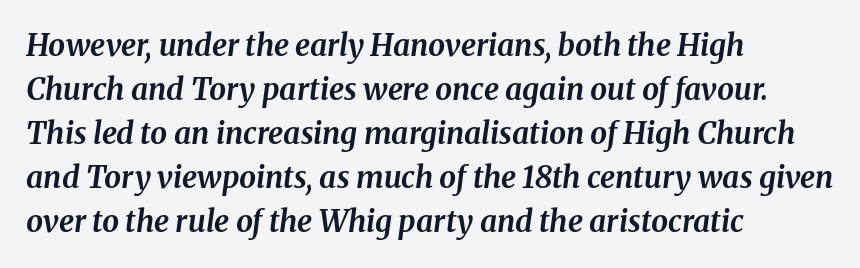
{"italic": "yes", "lean": "right", "slant_degrees": 8, "bold": "yes", "weight": "bold", "width": "normal", "stroke_contrast": "medium", "x_height": "medium", "monospaced": "no", "underline": "no", "align": "left", "line_spacing": "normal", "line_spacing_ratio": 1.47, "letter_spacing": "normal", "letter_spacing_em": 0.0, "glyph_px": 30}
